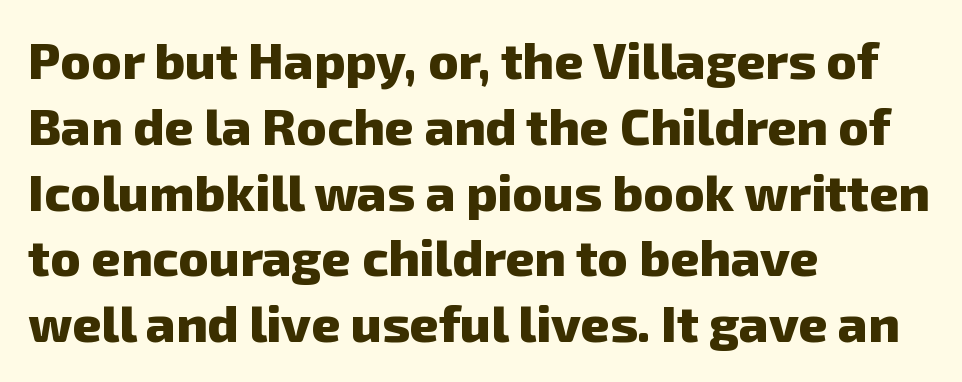
Caption: multi-line text, flush left, ragged right. Letter spacing: default. Just letters on the line, the space beneath them empty. Is this a fixed-width face? No — the glyphs have proportional, varying widths.
